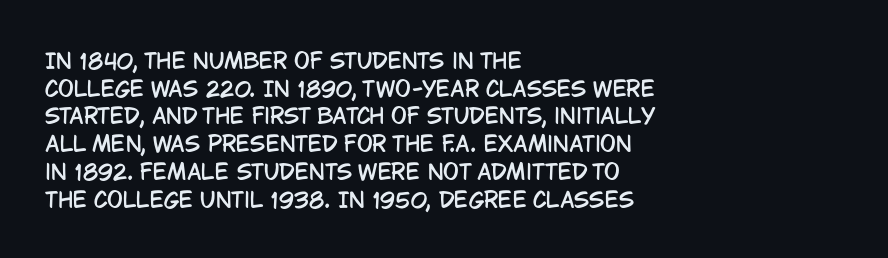
The image shows 21 px text type, upright; set left-aligned, normal line spacing (1.32x), normal letter spacing, not underlined.
